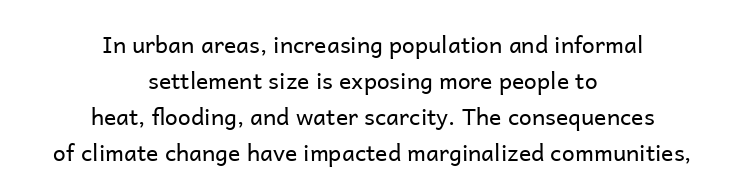
Q: Is the text bold? A: No.
Q: Is the text italic (slanted)? A: No, it is upright.
Q: Is the text underlined? A: No.
Q: How is the paragraph aligned? A: Centered.
Q: Is the spacing between letters normal or unusually wide? A: Normal.
Q: Is the spacing between lines tight, normal or loose? A: Normal.
